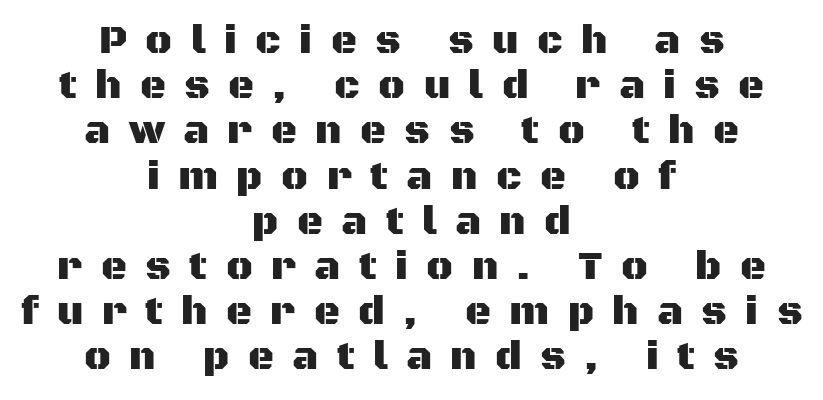
Quick note: underline off. A typesetter would call this proportional, since set widths differ per character. The lettering holds an erect, upright posture throughout. The glyphs in this specimen are sans serif.
